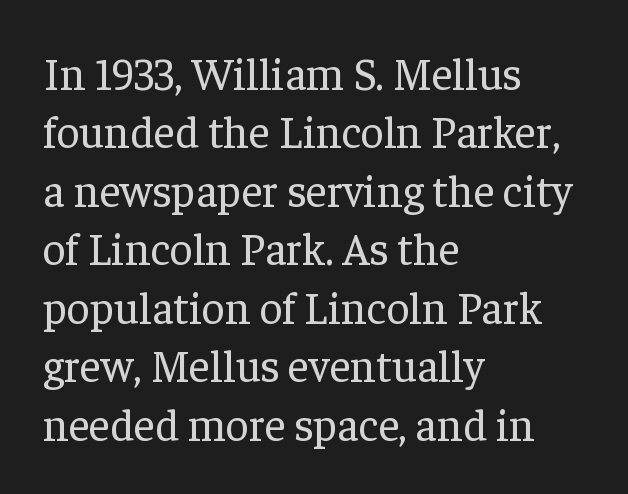
The image shows 45 px regular-weight serif type, upright; set left-aligned, normal line spacing (1.3x), normal letter spacing, not underlined; low stroke contrast and a medium x-height.
